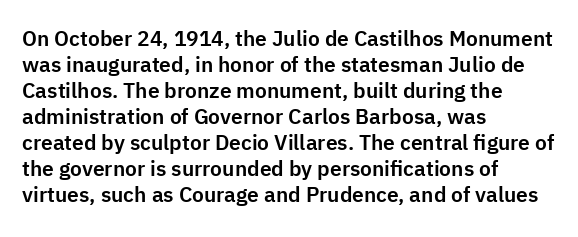
{"italic": "no", "underline": "no", "align": "left", "line_spacing_ratio": 1.24, "letter_spacing": "normal", "letter_spacing_em": 0.0, "glyph_px": 21}
